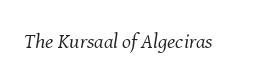
The passage shown has conventional tracking throughout. Every character sits at an angle, as italics do. A quiet, ordinary-to-light weight characterises the typeface. No word sits above an underline.
